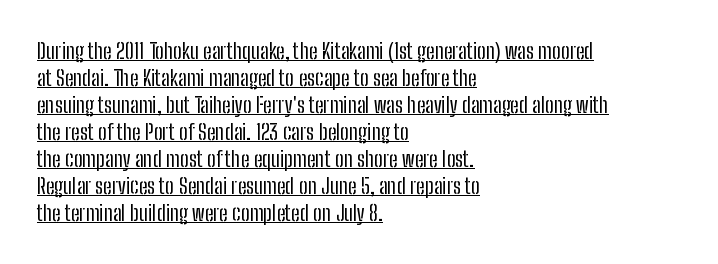
Layout note: lines flush left. The strokes carry an ordinary text weight at most. The tracking reads as untouched default to a designer's eye. The glyphs are accompanied by a horizontal stroke just below them. Ascenders rise straight up at ninety degrees.
